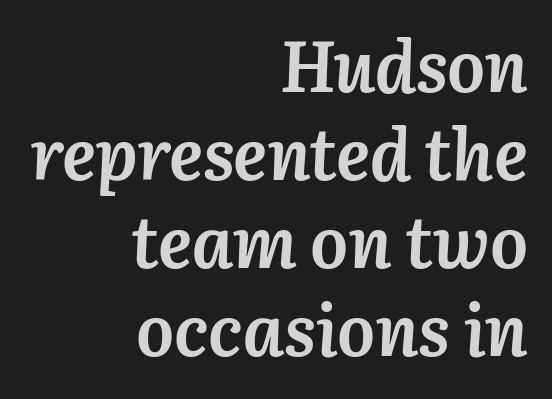
Notice how the stems are inclined rather than vertical — that's the hallmark of italics. Weight check: bold — yes, fully. The rendering anchors every line to the right-hand side. How are the letters spaced? Ordinarily, with no added tracking. Varying glyph widths throughout — classic text-font behaviour. Anything drawn beneath the words? Only blank space.
